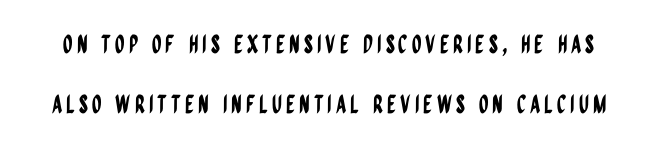
Q: Is the text italic (slanted)? A: No, it is upright.
Q: Is the text underlined? A: No.
Q: Is the spacing between lines tight, normal or loose? A: Loose.
